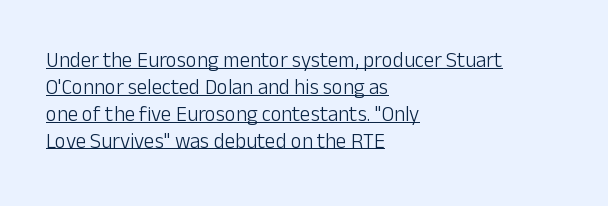
The image shows 21 px text type, upright; set left-aligned, normal line spacing (1.28x), normal letter spacing, underlined.
